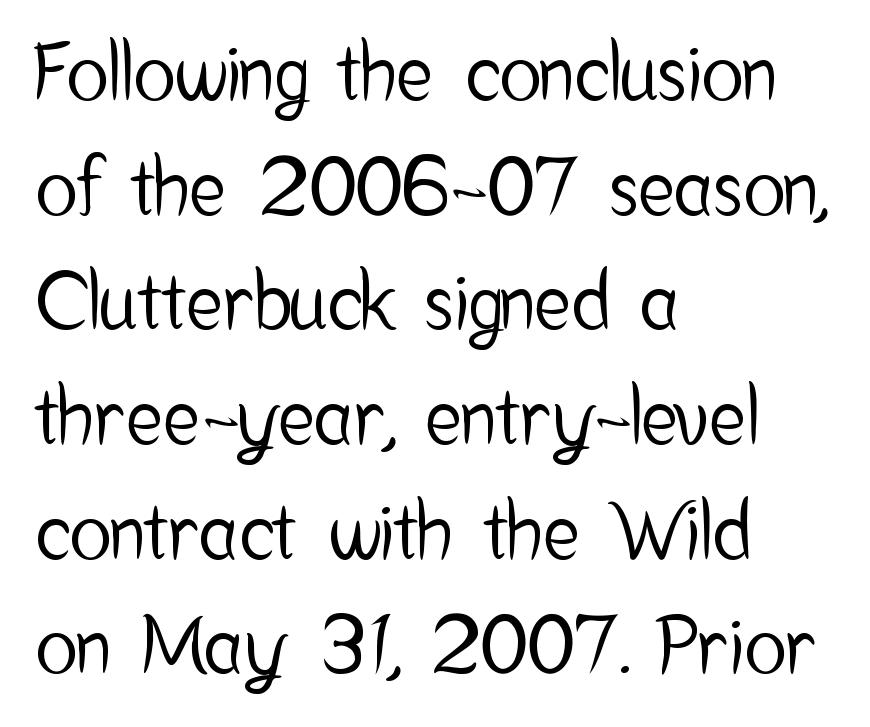
The image shows 78 px condensed sans-serif type, upright; set left-aligned, normal line spacing (1.47x), normal letter spacing, not underlined; low stroke contrast and a medium x-height.
